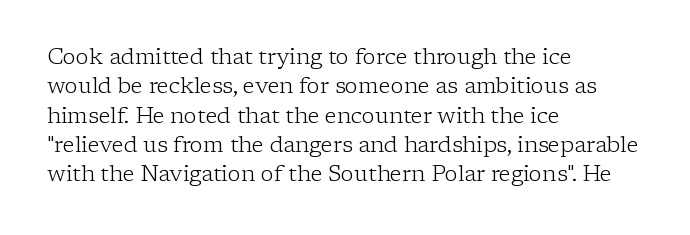
The image shows 22 px text type, upright; set left-aligned, normal line spacing (1.33x), normal letter spacing, not underlined.
